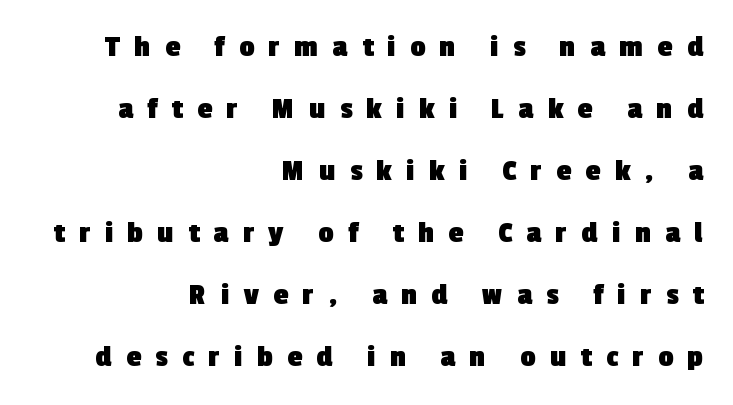
Bold? Absolutely — the strokes are thick and heavy. A flush-right, rag-left setting is used for this passage. Successive baselines arrive slowly, with a big drop between each. Honestly, the letter spacing is so wide it's the main thing you notice. Each letter keeps its own natural width here, so spacing adapts to shape.
